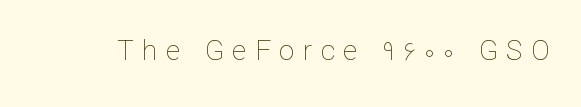
Lines of text with bare space underneath. How are the letters spaced? Widely, with obvious added tracking. The letters advance in unequal steps, a hallmark of proportional type. In terms of posture, this sample is upright.
